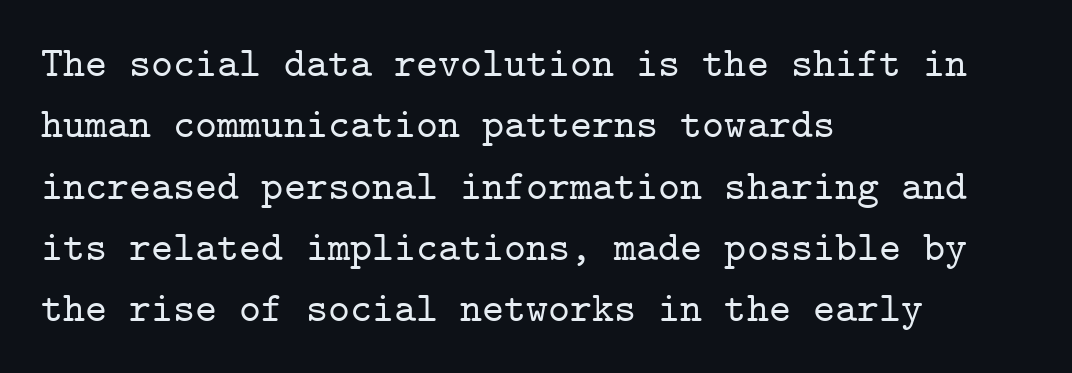
The image shows 42 px serif type, upright, monospaced; set left-aligned, normal line spacing (1.46x), normal letter spacing, not underlined; low stroke contrast and a medium x-height.
